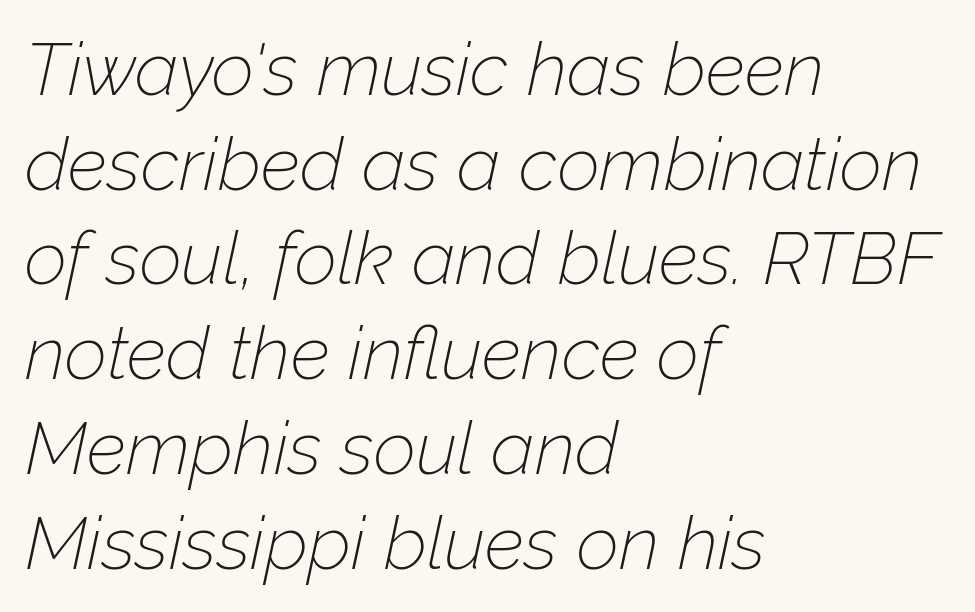
{"italic": "yes", "lean": "right", "slant_degrees": 12, "bold": "no", "weight": "thin", "width": "normal", "stroke_contrast": "low", "x_height": "medium", "monospaced": "no", "underline": "no", "align": "left", "line_spacing": "normal", "line_spacing_ratio": 1.28, "letter_spacing": "normal", "letter_spacing_em": 0.0, "glyph_px": 74}
